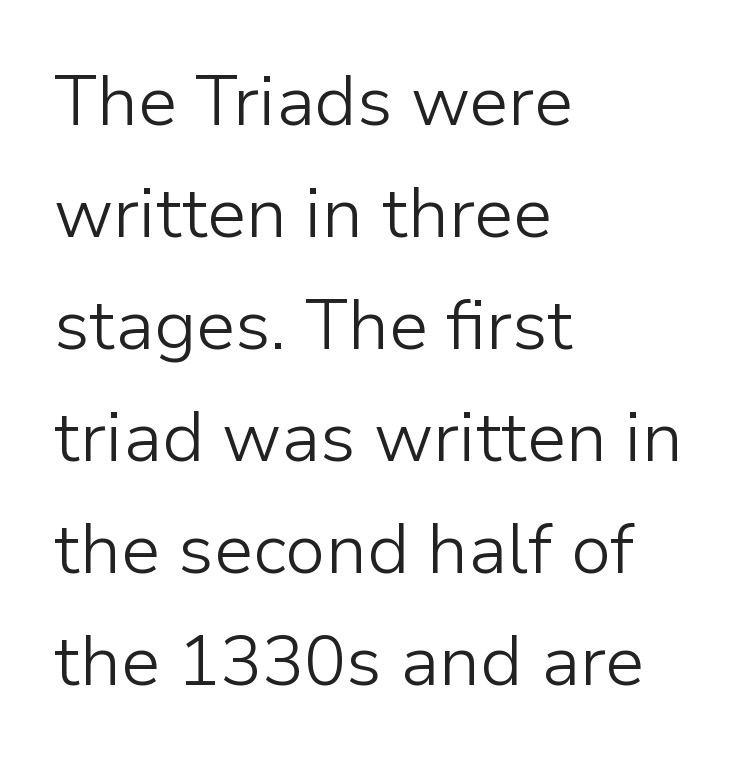
The image shows 70 px light sans-serif type, upright; set left-aligned, normal line spacing (1.6x), normal letter spacing, not underlined; low stroke contrast and a medium x-height.
